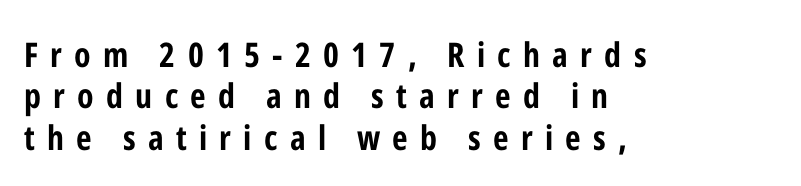
{"serif": "no", "italic": "no", "bold": "yes", "weight": "bold", "width": "condensed", "stroke_contrast": "low", "x_height": "medium", "monospaced": "no", "underline": "no", "align": "left", "line_spacing_ratio": 1.22, "letter_spacing": "wide", "letter_spacing_em": 0.36, "glyph_px": 34}
